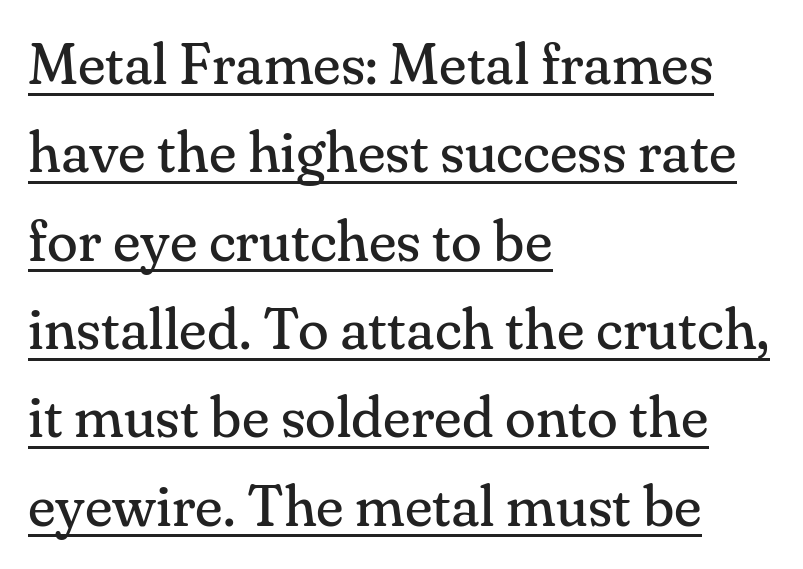
The image shows 57 px regular-weight serif type, upright; set left-aligned, normal line spacing (1.55x), normal letter spacing, underlined; medium stroke contrast and a small x-height.
